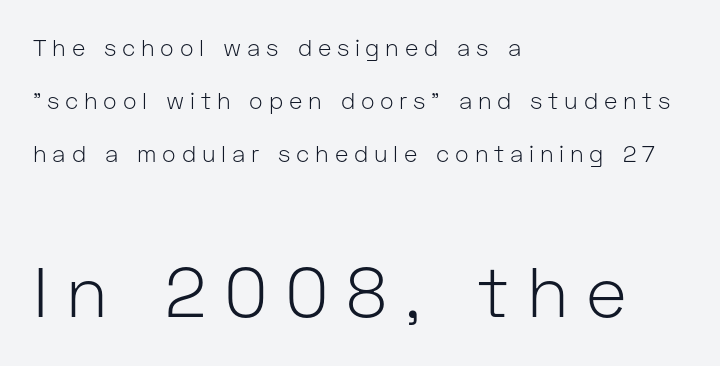
The image shows 70 px light sans-serif type, upright; set left-aligned, loose line spacing (2.3x), unusually wide letter spacing (+0.25 em), not underlined; the second (bottom) block is 3.04x larger; low stroke contrast and a medium x-height.
